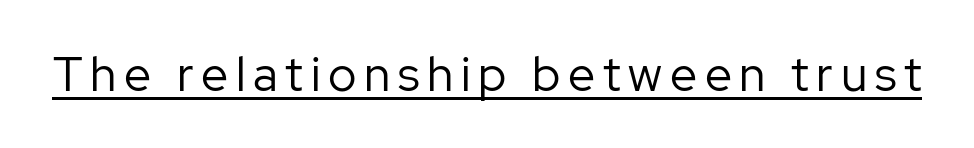
The image shows 48 px regular-weight sans-serif type, upright; set underlined; low stroke contrast and a medium x-height.
